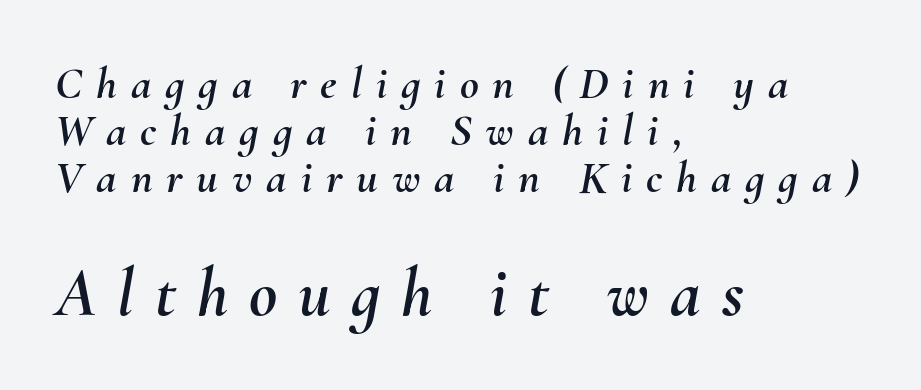
The image shows 69 px text type, italic (leaning right); set left-aligned, tight line spacing (1.02x), unusually wide letter spacing (+0.3 em), not underlined; the second (bottom) block is 1.5x larger; medium stroke contrast and a small x-height.
